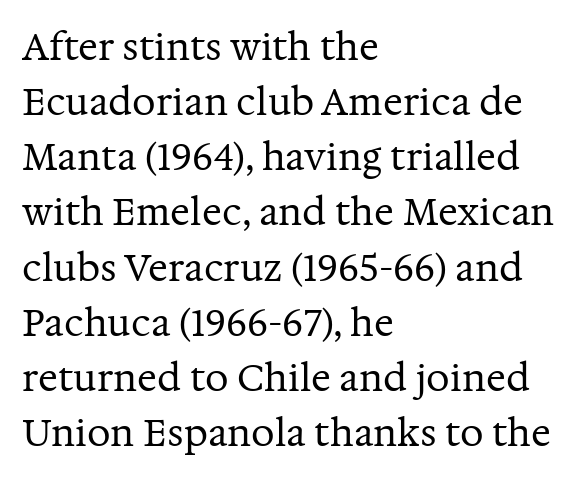
Q: Is the text bold? A: No.
Q: Is the text italic (slanted)? A: No, it is upright.
Q: Is the typeface a serif or a sans-serif typeface? A: Serif.
Q: Is the text underlined? A: No.
Q: How is the paragraph aligned? A: Left-aligned.
Q: Is the spacing between letters normal or unusually wide? A: Normal.
Q: Is the spacing between lines tight, normal or loose? A: Normal.
Q: Width (condensed, normal, or wide)? A: Normal.
Q: Stroke contrast? A: Medium.
Q: x-height? A: Medium.
Q: Monospaced? A: No.
